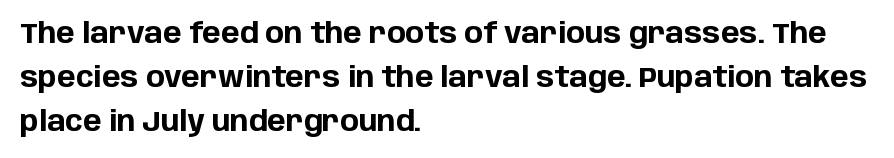
{"serif": "no", "italic": "no", "bold": "yes", "weight": "bold", "width": "normal", "stroke_contrast": "low", "x_height": "large", "monospaced": "no", "underline": "no", "align": "left", "line_spacing": "normal", "line_spacing_ratio": 1.57, "letter_spacing": "normal", "letter_spacing_em": 0.0, "glyph_px": 28}
